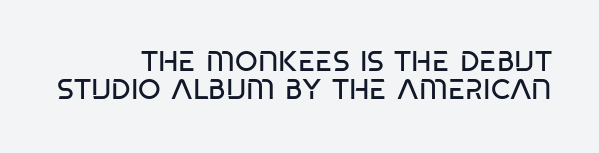
Is this a heavy cut? Hardly; it is regular or lighter. If you drew a ruler down the right edge, every line would touch it. These lines are composed in type without serifs. These lines are rendered in a variable-pitch font.
